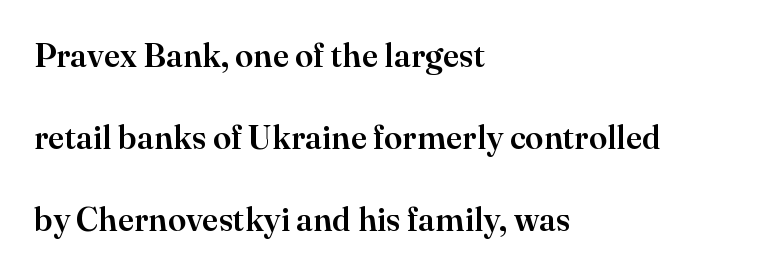
Typographically, this falls in the serif category. The rendering uses a large line-height, opening up the rows. In terms of letterspacing, this is plain default setting. Spacing verdict: proportional, widths tailored to each character. Descenders are the only things crossing below the line.
